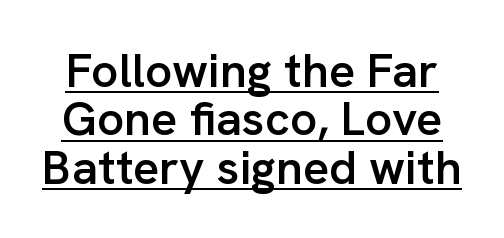
Q: Is the text bold? A: Semi-bold.
Q: Is the text italic (slanted)? A: No, it is upright.
Q: Is the typeface a serif or a sans-serif typeface? A: Sans-serif.
Q: Is the text underlined? A: Yes.
Q: Is the spacing between letters normal or unusually wide? A: Normal.
Q: Is the spacing between lines tight, normal or loose? A: Tight.
Q: Width (condensed, normal, or wide)? A: Normal.
Q: Stroke contrast? A: Low.
Q: x-height? A: Medium.
Q: Monospaced? A: No.
